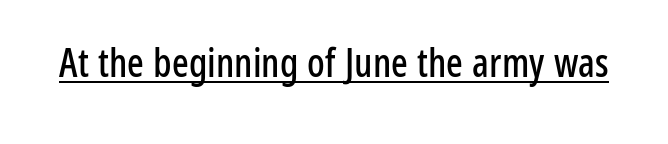
{"serif": "no", "italic": "no", "width": "condensed", "stroke_contrast": "low", "x_height": "medium", "monospaced": "no", "underline": "yes", "letter_spacing": "normal", "letter_spacing_em": 0.0, "glyph_px": 39}
